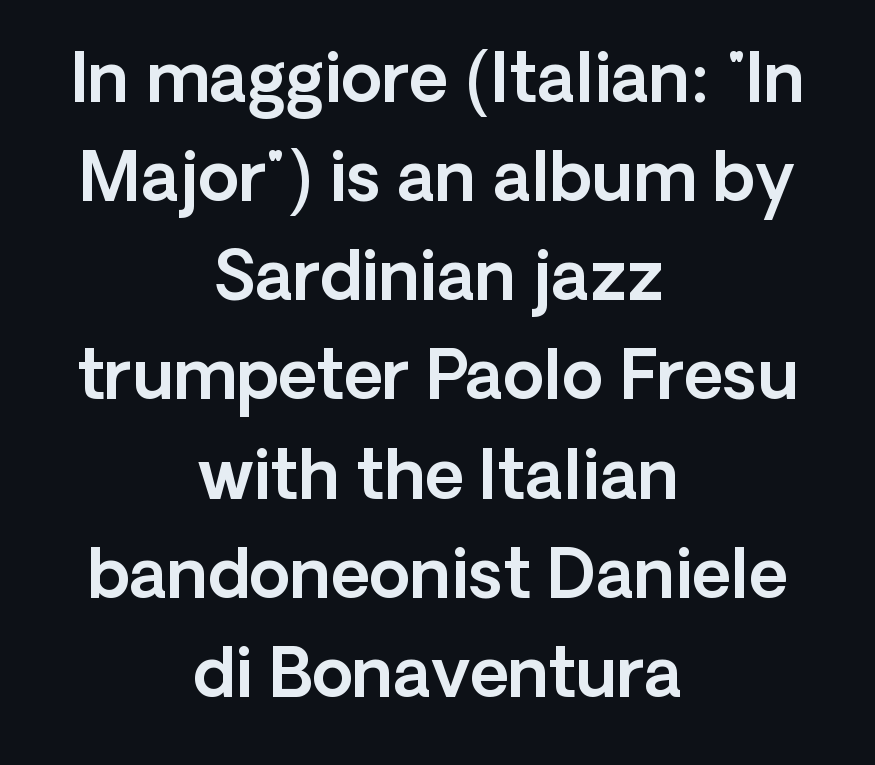
{"serif": "no", "italic": "no", "width": "normal", "x_height": "medium", "monospaced": "no", "underline": "no", "align": "center", "line_spacing": "normal", "line_spacing_ratio": 1.48, "letter_spacing": "normal", "letter_spacing_em": 0.0, "glyph_px": 67}
